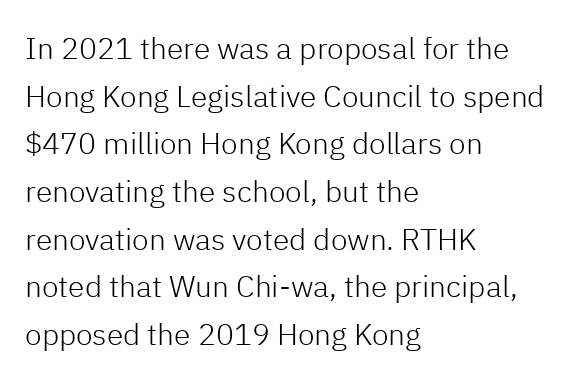
Q: Is the text bold? A: No.
Q: Is the text italic (slanted)? A: No, it is upright.
Q: Is the typeface a serif or a sans-serif typeface? A: Sans-serif.
Q: Is the text underlined? A: No.
Q: How is the paragraph aligned? A: Left-aligned.
Q: Is the spacing between letters normal or unusually wide? A: Normal.
Q: Is the spacing between lines tight, normal or loose? A: Normal.
Q: Width (condensed, normal, or wide)? A: Normal.
Q: Stroke contrast? A: Low.
Q: x-height? A: Medium.
Q: Monospaced? A: No.
